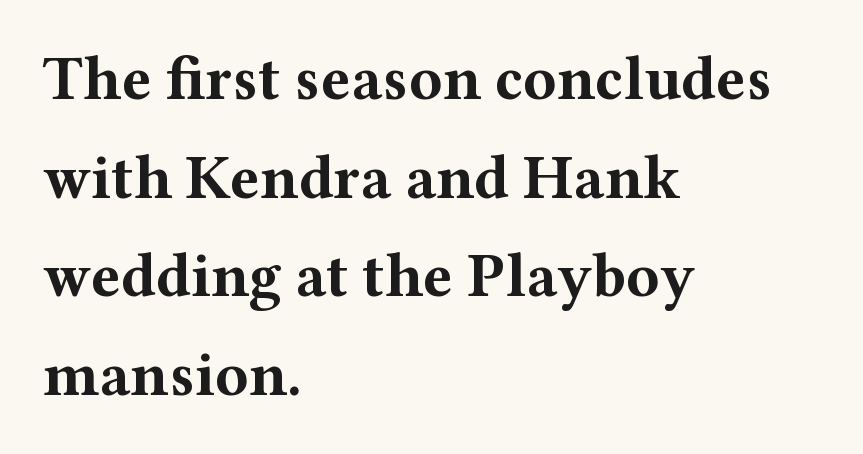
The image shows 62 px bold, wide serif type, upright; set left-aligned, normal line spacing (1.59x), normal letter spacing, not underlined; medium stroke contrast and a medium x-height.
